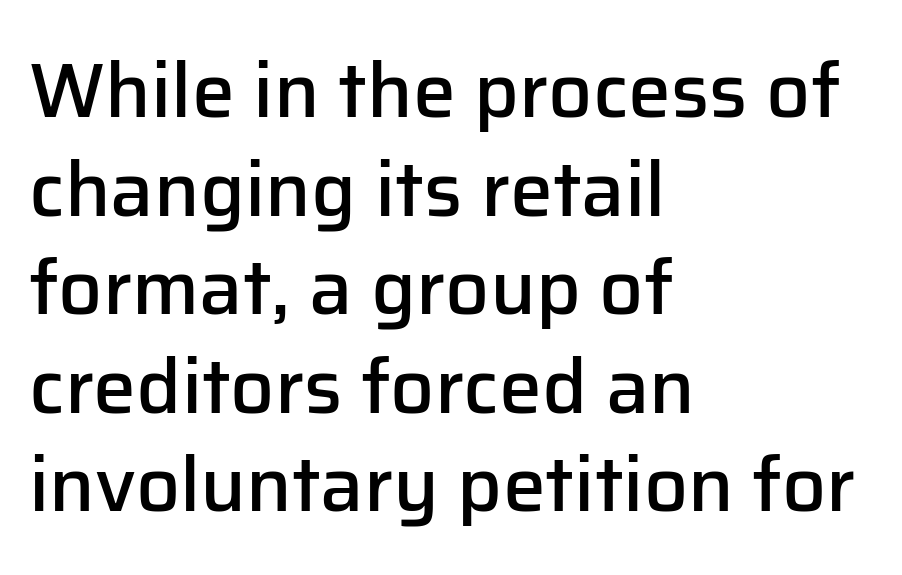
Q: Is the text bold? A: Semi-bold.
Q: Is the text italic (slanted)? A: No, it is upright.
Q: Is the typeface a serif or a sans-serif typeface? A: Sans-serif.
Q: Is the text underlined? A: No.
Q: How is the paragraph aligned? A: Left-aligned.
Q: Is the spacing between letters normal or unusually wide? A: Normal.
Q: Is the spacing between lines tight, normal or loose? A: Normal.
Q: Width (condensed, normal, or wide)? A: Normal.
Q: Stroke contrast? A: Low.
Q: x-height? A: Medium.
Q: Monospaced? A: No.
